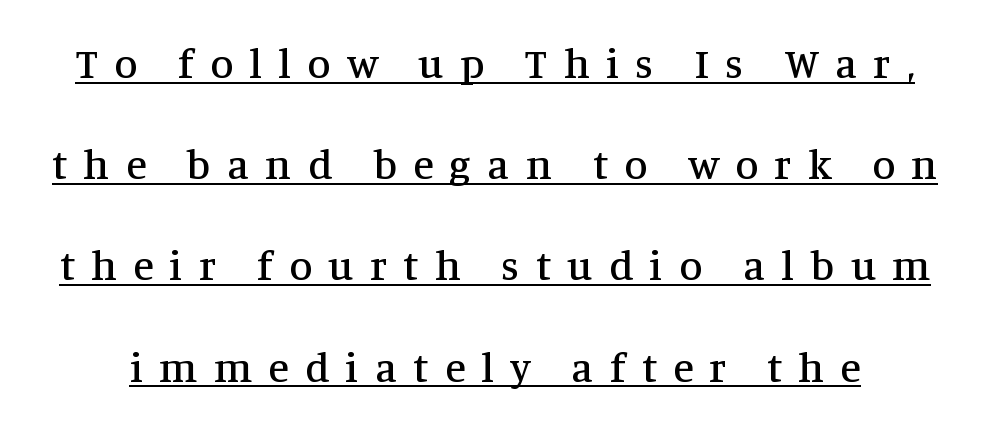
{"serif": "yes", "italic": "no", "width": "normal", "stroke_contrast": "medium", "x_height": "large", "monospaced": "no", "underline": "yes", "line_spacing": "loose", "line_spacing_ratio": 2.41, "letter_spacing": "wide", "letter_spacing_em": 0.39, "glyph_px": 42}
